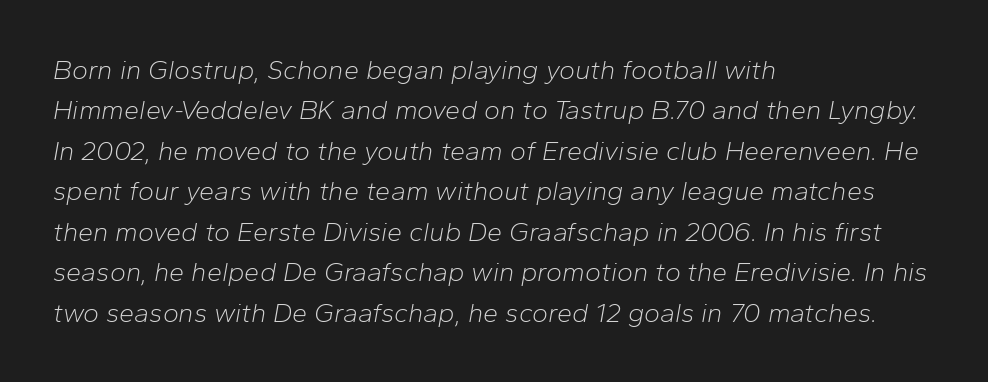
The image shows 27 px text type, italic (leaning right); set left-aligned, normal line spacing (1.5x), normal letter spacing, not underlined.
